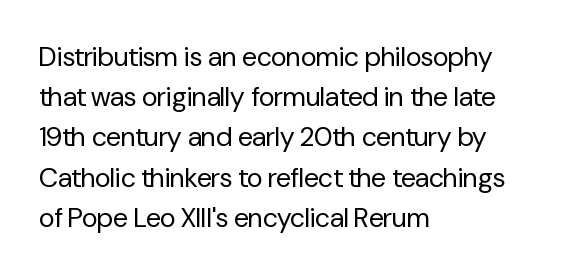
Q: Is the text bold? A: No.
Q: Is the text italic (slanted)? A: No, it is upright.
Q: Is the text underlined? A: No.
Q: How is the paragraph aligned? A: Left-aligned.
Q: Is the spacing between letters normal or unusually wide? A: Normal.
Q: Is the spacing between lines tight, normal or loose? A: Normal.
